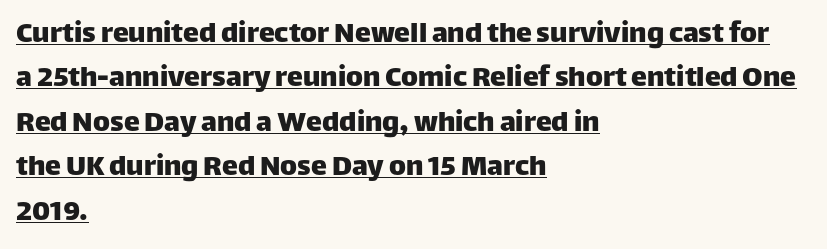
The image shows 32 px sans-serif type, upright; set left-aligned, normal line spacing (1.39x), normal letter spacing, underlined; low stroke contrast and a large x-height.
